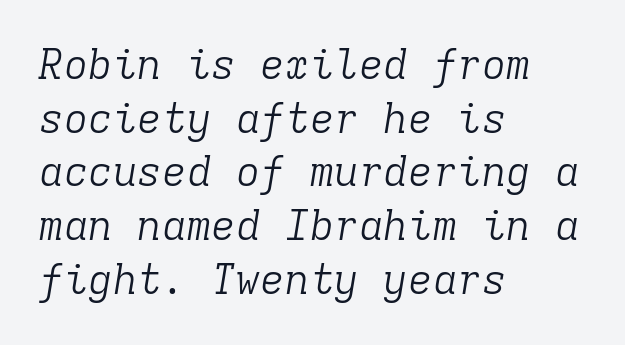
All the whitespace from short lines collects on the right. The line-height multiplier appears to be the usual default. Vertical stems look standard width or narrower in stroke. Honestly, there is no underline to notice here at all. The tracking reads as untouched default to a designer's eye. The text carries the slant typical of an italic or oblique font.
